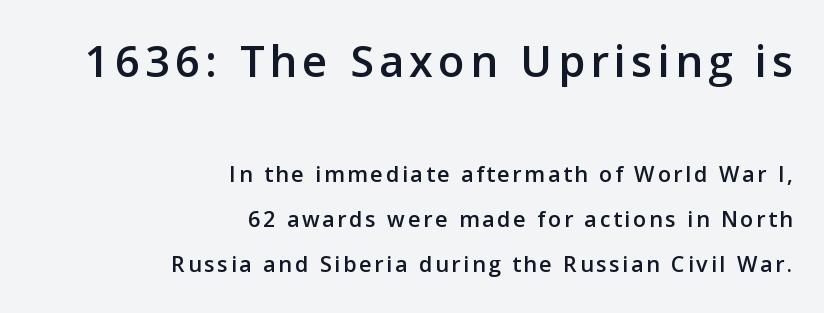
{"serif": "no", "italic": "no", "width": "normal", "stroke_contrast": "low", "x_height": "medium", "monospaced": "no", "underline": "no", "align": "right", "line_spacing_ratio": 1.87, "larger_block": "first", "size_ratio": 2.0, "glyph_px": 48}
